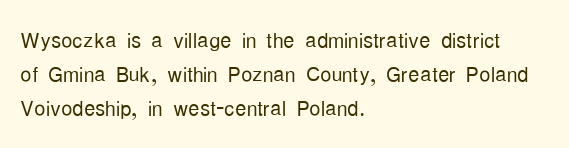
{"serif": "no", "italic": "no", "bold": "no", "weight": "light", "width": "condensed", "stroke_contrast": "low", "x_height": "medium", "monospaced": "no", "underline": "no", "align": "left", "line_spacing_ratio": 1.21, "letter_spacing": "normal", "letter_spacing_em": 0.0, "glyph_px": 28}
